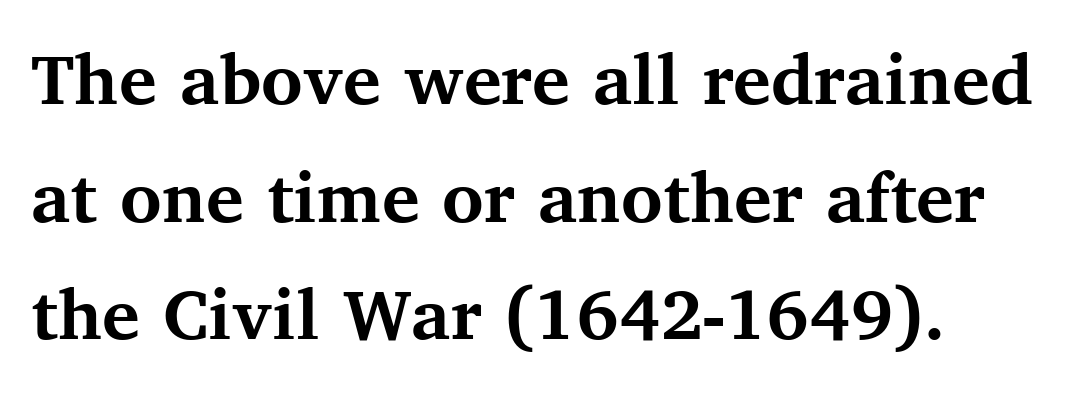
The image shows 79 px semibold serif type, upright; set left-aligned, normal line spacing (1.49x), normal letter spacing, not underlined; medium stroke contrast and a medium x-height.
